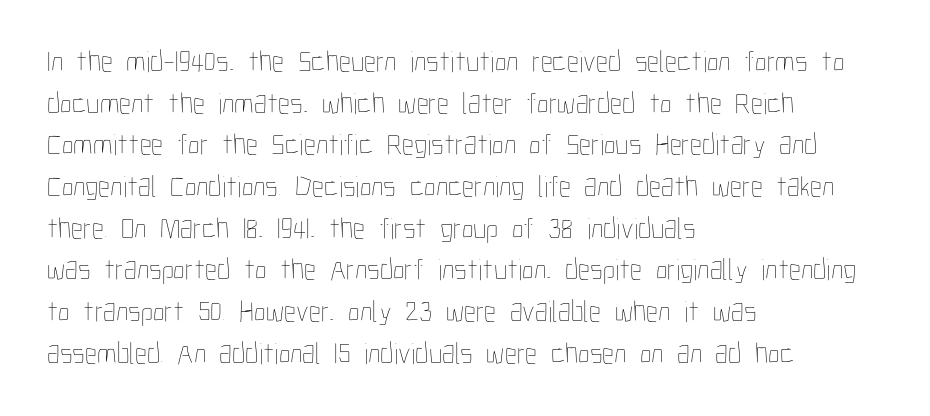
These lines keep a tight, regular rhythm from letter to letter. The passage shown is typed in a proportional face where columns would drift. No heavy texture on the line: the type isn't bold. If you drew a line through each stem, it would be perfectly vertical. The space between consecutive lines is moderate.
